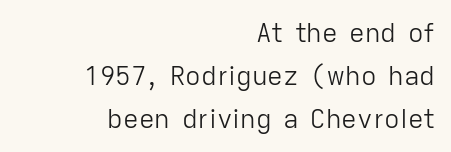
Q: Is the text bold? A: No.
Q: Is the text italic (slanted)? A: No, it is upright.
Q: Is the text underlined? A: No.
Q: How is the paragraph aligned? A: Right-aligned.
Q: Is the spacing between letters normal or unusually wide? A: Normal.
Q: Is the spacing between lines tight, normal or loose? A: Normal.
